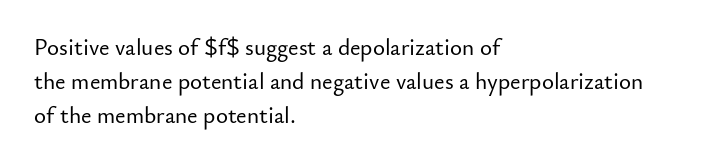
Q: Is the text italic (slanted)? A: No, it is upright.
Q: Is the text underlined? A: No.
Q: How is the paragraph aligned? A: Left-aligned.
Q: Is the spacing between letters normal or unusually wide? A: Normal.
Q: Is the spacing between lines tight, normal or loose? A: Normal.
